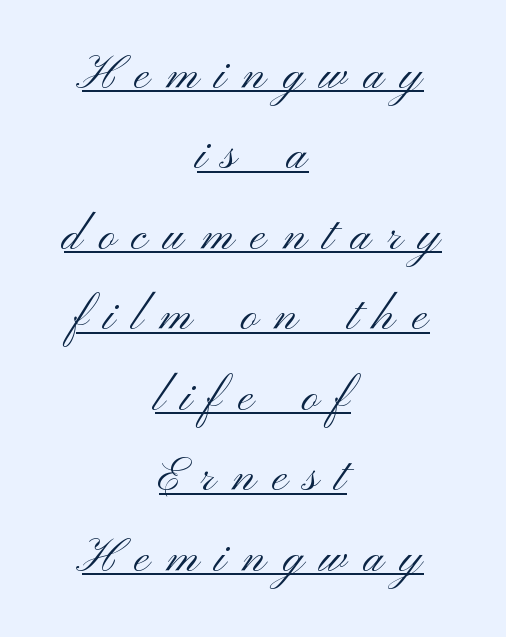
{"serif": "no", "bold": "no", "weight": "light", "width": "wide", "stroke_contrast": "medium", "x_height": "small", "monospaced": "no", "underline": "yes", "align": "center", "line_spacing_ratio": 1.75, "letter_spacing": "wide", "letter_spacing_em": 0.37, "glyph_px": 46}
